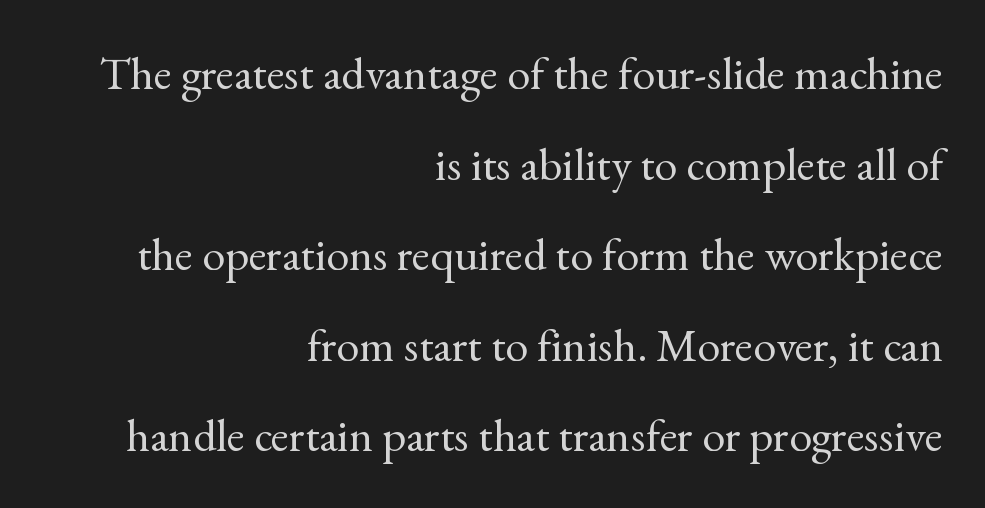
{"serif": "yes", "italic": "no", "bold": "no", "weight": "regular", "width": "normal", "x_height": "small", "monospaced": "no", "underline": "no", "align": "right", "line_spacing": "loose", "line_spacing_ratio": 1.97, "letter_spacing": "normal", "letter_spacing_em": 0.0, "glyph_px": 46}
